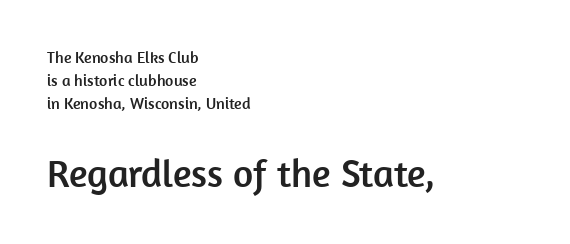
{"serif": "no", "italic": "no", "width": "normal", "stroke_contrast": "low", "x_height": "medium", "monospaced": "no", "underline": "no", "align": "left", "line_spacing": "normal", "line_spacing_ratio": 1.45, "letter_spacing": "normal", "letter_spacing_em": 0.0, "larger_block": "second", "size_ratio": 2.44, "glyph_px": 39}
